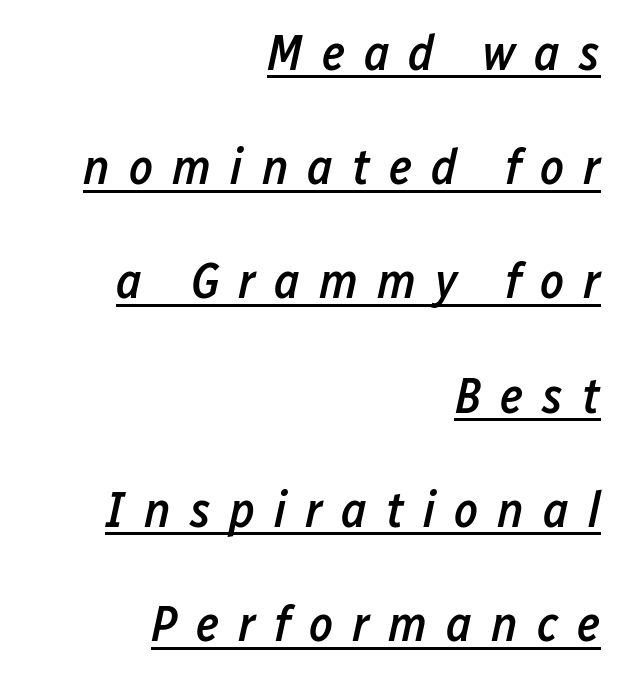
The image shows 51 px semibold, condensed type, italic (leaning right); set right-aligned, loose line spacing (2.24x), unusually wide letter spacing (+0.37 em), underlined; low stroke contrast and a medium x-height.
